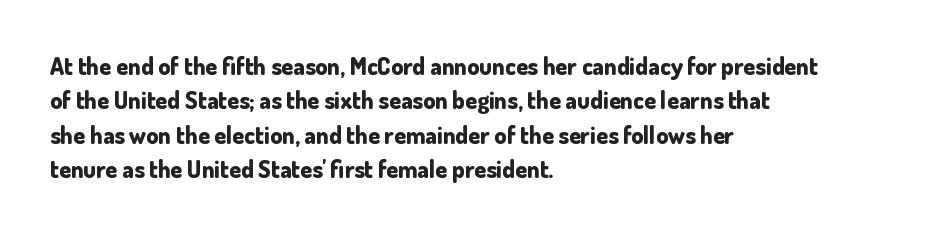
The passage shown is emphatically bold. The space directly below the letters is spotless. Italic? Not at all — the glyphs are vertical. The block of text has a typical density, with ordinary space between rows.
